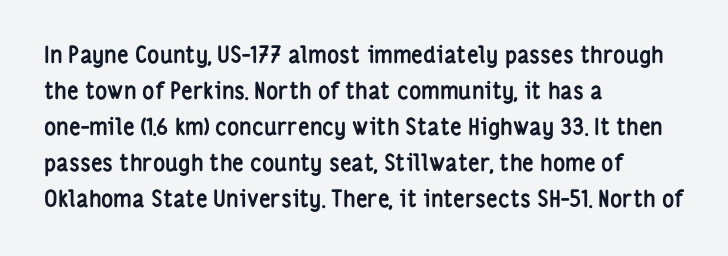
Q: Is the text bold? A: Yes.
Q: Is the text italic (slanted)? A: No, it is upright.
Q: Is the text underlined? A: No.
Q: How is the paragraph aligned? A: Left-aligned.
Q: Is the spacing between letters normal or unusually wide? A: Normal.
Q: Is the spacing between lines tight, normal or loose? A: Normal.
